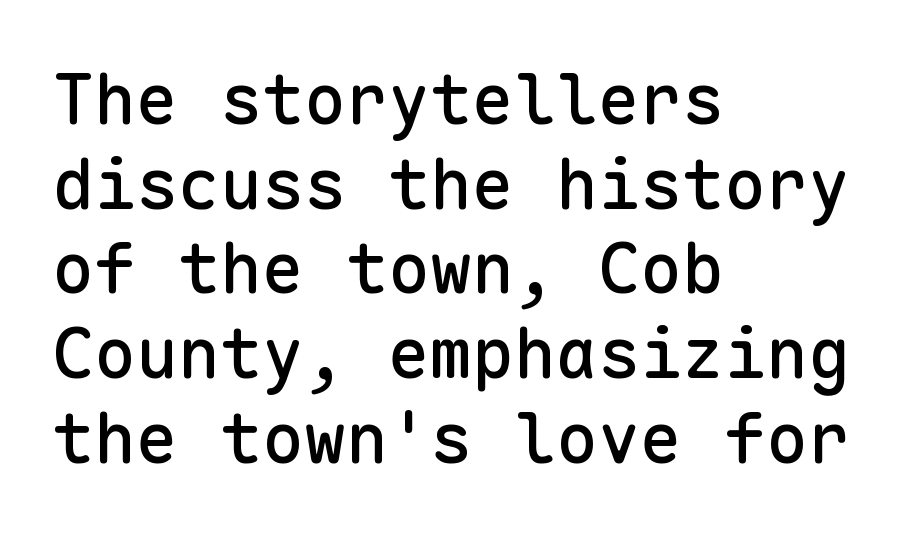
Q: Is the text italic (slanted)? A: No, it is upright.
Q: Is the typeface a serif or a sans-serif typeface? A: Sans-serif.
Q: Is the text underlined? A: No.
Q: How is the paragraph aligned? A: Left-aligned.
Q: Is the spacing between letters normal or unusually wide? A: Normal.
Q: Width (condensed, normal, or wide)? A: Normal.
Q: Stroke contrast? A: Low.
Q: x-height? A: Medium.
Q: Monospaced? A: Yes.
